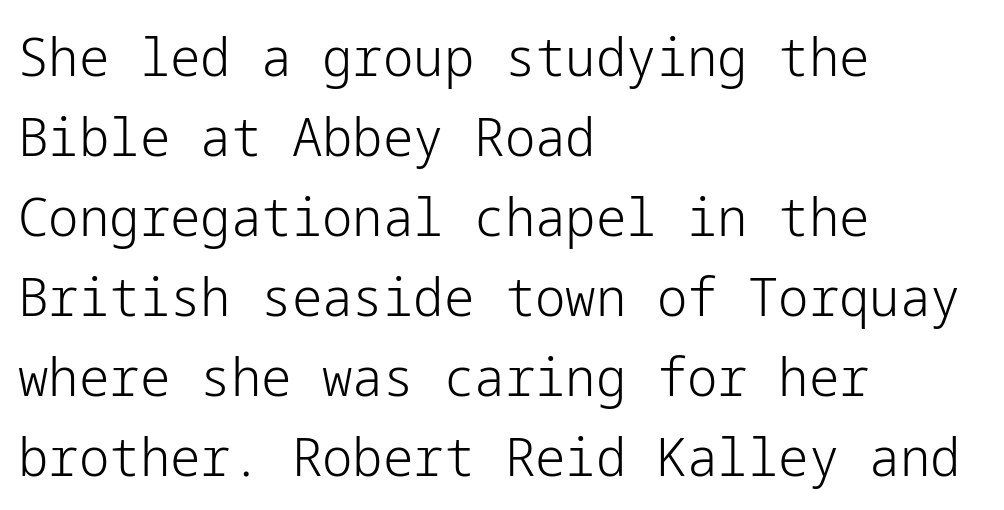
{"serif": "no", "italic": "no", "bold": "no", "weight": "light", "width": "normal", "stroke_contrast": "low", "x_height": "medium", "underline": "no", "align": "left", "line_spacing": "normal", "line_spacing_ratio": 1.48, "letter_spacing": "normal", "letter_spacing_em": 0.0, "glyph_px": 54}
